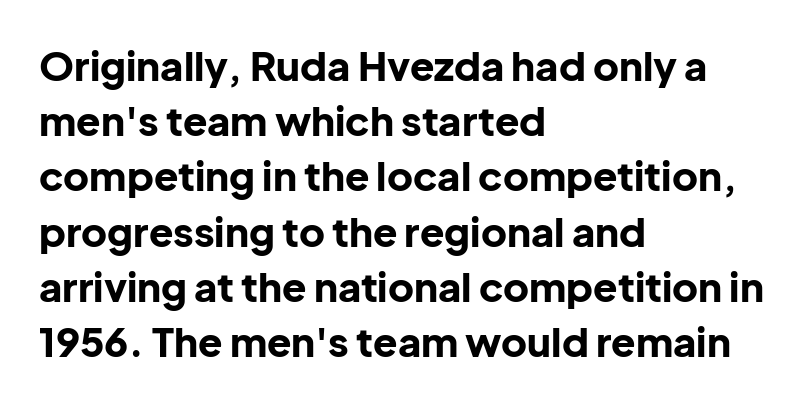
The image shows 40 px bold sans-serif type, upright; set left-aligned, normal line spacing (1.38x), normal letter spacing, not underlined; low stroke contrast and a medium x-height.
